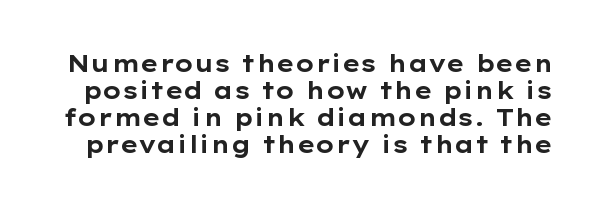
Q: Is the text bold? A: Yes.
Q: Is the text italic (slanted)? A: No, it is upright.
Q: Is the text underlined? A: No.
Q: Is the spacing between letters normal or unusually wide? A: Normal.
